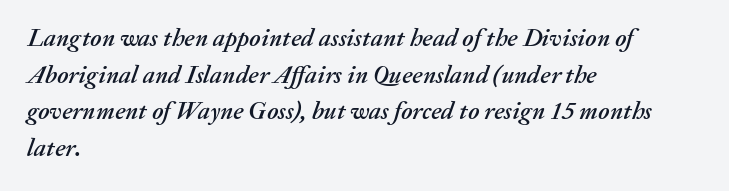
Q: Is the text italic (slanted)? A: Yes, it leans right by about 20 degrees.
Q: Is the text underlined? A: No.
Q: How is the paragraph aligned? A: Left-aligned.
Q: Is the spacing between letters normal or unusually wide? A: Normal.
Q: Is the spacing between lines tight, normal or loose? A: Normal.
